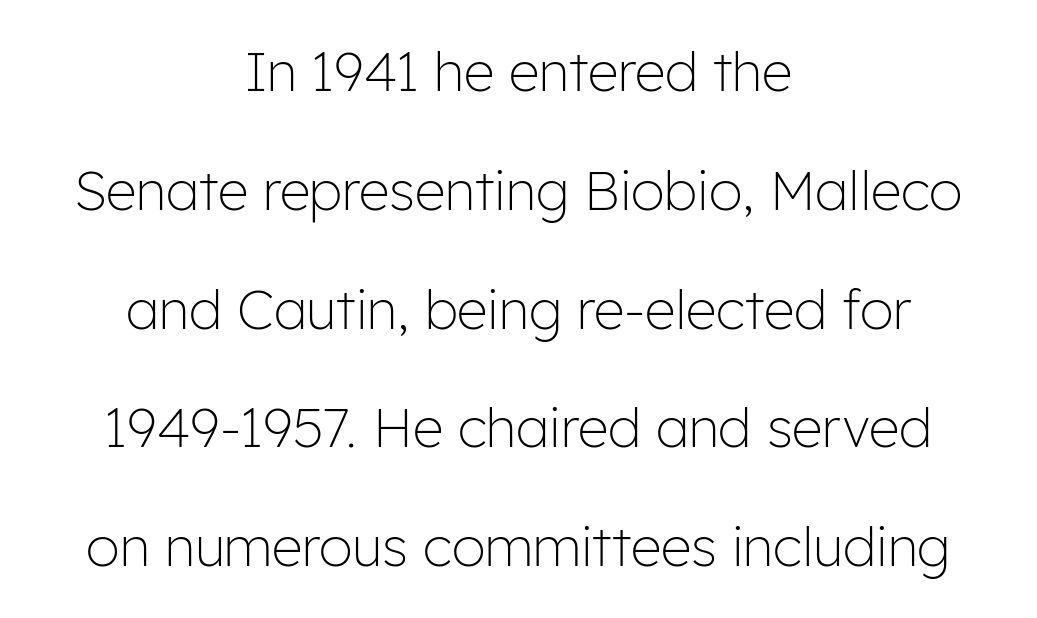
Q: Is the text bold? A: No.
Q: Is the text italic (slanted)? A: No, it is upright.
Q: Is the typeface a serif or a sans-serif typeface? A: Sans-serif.
Q: Is the text underlined? A: No.
Q: How is the paragraph aligned? A: Centered.
Q: Is the spacing between letters normal or unusually wide? A: Normal.
Q: Is the spacing between lines tight, normal or loose? A: Loose.
Q: Width (condensed, normal, or wide)? A: Normal.
Q: Stroke contrast? A: Low.
Q: x-height? A: Medium.
Q: Monospaced? A: No.
